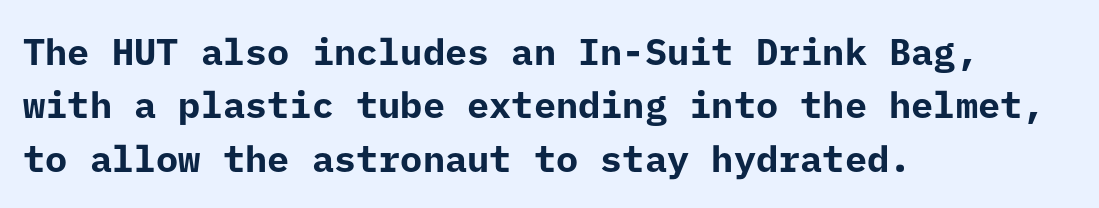
Q: Is the text bold? A: Yes.
Q: Is the text italic (slanted)? A: No, it is upright.
Q: Is the typeface a serif or a sans-serif typeface? A: Sans-serif.
Q: Is the text underlined? A: No.
Q: How is the paragraph aligned? A: Left-aligned.
Q: Is the spacing between letters normal or unusually wide? A: Normal.
Q: Is the spacing between lines tight, normal or loose? A: Normal.
Q: Width (condensed, normal, or wide)? A: Normal.
Q: Stroke contrast? A: Low.
Q: x-height? A: Medium.
